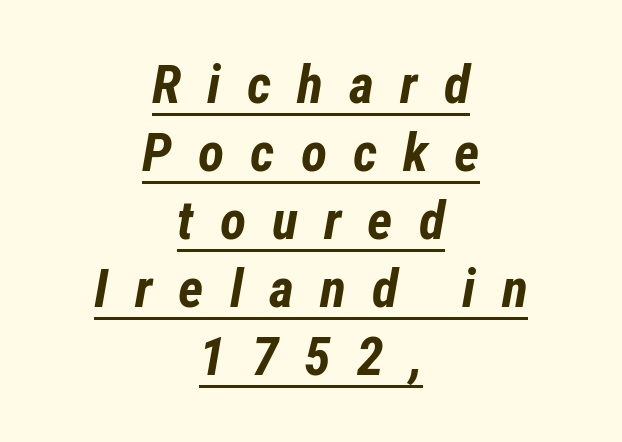
Q: Is the text bold? A: Yes.
Q: Is the text italic (slanted)? A: Yes, it leans right by about 12 degrees.
Q: Is the text underlined? A: Yes.
Q: How is the paragraph aligned? A: Centered.
Q: Is the spacing between letters normal or unusually wide? A: Unusually wide.
Q: Is the spacing between lines tight, normal or loose? A: Normal.
Q: Width (condensed, normal, or wide)? A: Condensed.
Q: Stroke contrast? A: Low.
Q: x-height? A: Medium.
Q: Monospaced? A: No.
